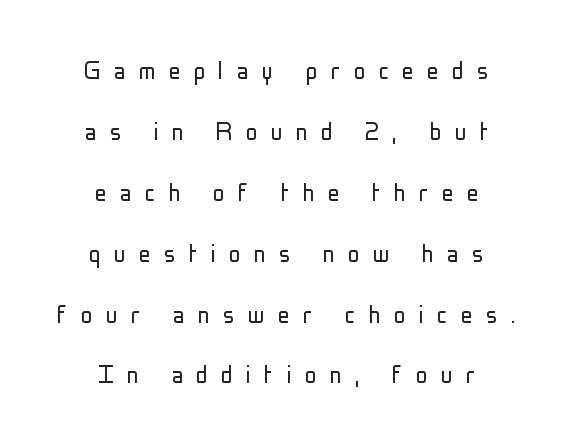
Q: Is the text bold? A: No.
Q: Is the text italic (slanted)? A: No, it is upright.
Q: Is the typeface a serif or a sans-serif typeface? A: Sans-serif.
Q: Is the text underlined? A: No.
Q: How is the paragraph aligned? A: Centered.
Q: Is the spacing between letters normal or unusually wide? A: Unusually wide.
Q: Is the spacing between lines tight, normal or loose? A: Loose.
Q: Width (condensed, normal, or wide)? A: Condensed.
Q: Stroke contrast? A: Low.
Q: x-height? A: Medium.
Q: Monospaced? A: No.
